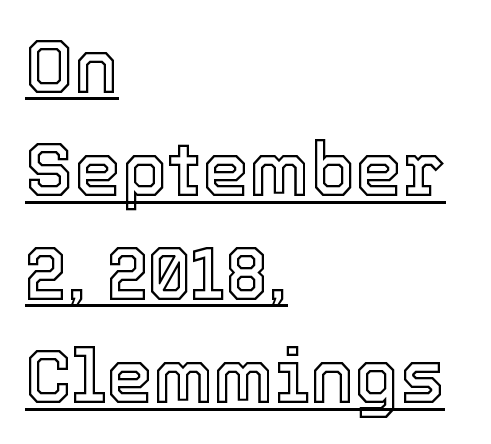
The image shows 75 px text type, upright; set left-aligned, normal line spacing (1.38x), normal letter spacing, underlined; a medium x-height.
